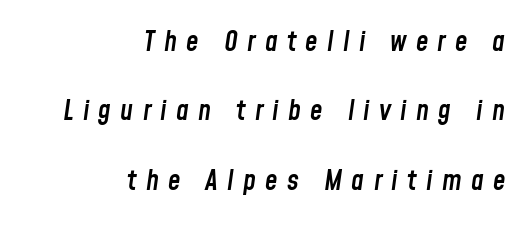
{"italic": "yes", "lean": "right", "slant_degrees": 8, "bold": "semi", "weight": "semibold", "width": "condensed", "stroke_contrast": "low", "x_height": "medium", "monospaced": "no", "underline": "no", "align": "right", "line_spacing": "loose", "line_spacing_ratio": 2.48, "letter_spacing": "wide", "letter_spacing_em": 0.33, "glyph_px": 28}
